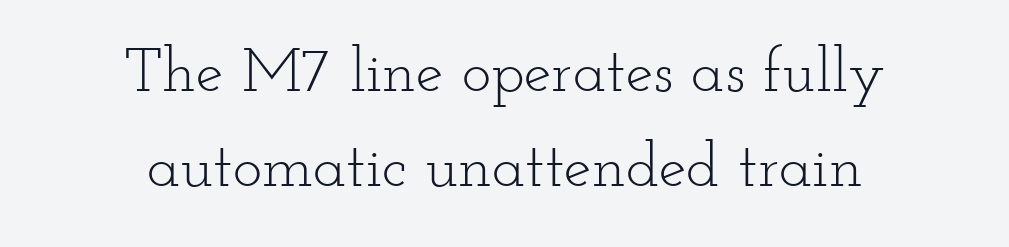
{"serif": "yes", "italic": "no", "bold": "no", "weight": "light", "width": "wide", "stroke_contrast": "low", "x_height": "small", "monospaced": "no", "underline": "no", "align": "center", "line_spacing": "normal", "line_spacing_ratio": 1.54, "letter_spacing": "normal", "letter_spacing_em": 0.0, "glyph_px": 62}
